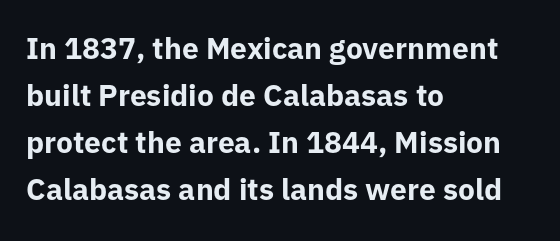
Q: Is the text bold? A: Yes.
Q: Is the text italic (slanted)? A: No, it is upright.
Q: Is the typeface a serif or a sans-serif typeface? A: Sans-serif.
Q: Is the text underlined? A: No.
Q: How is the paragraph aligned? A: Left-aligned.
Q: Is the spacing between letters normal or unusually wide? A: Normal.
Q: Is the spacing between lines tight, normal or loose? A: Normal.
Q: Width (condensed, normal, or wide)? A: Normal.
Q: Stroke contrast? A: Low.
Q: x-height? A: Medium.
Q: Monospaced? A: No.
